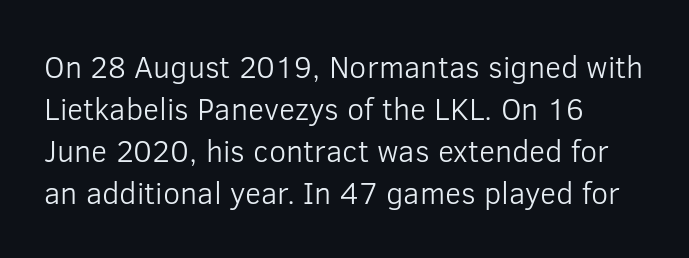
A typesetter would label this face a sans. A typesetter would call this zero additional tracking. The rendering uses natural spacing where letterforms have individual widths. These glyphs show unthickened strokes, regular width or finer. The leading is moderate, giving the passage an even texture.
